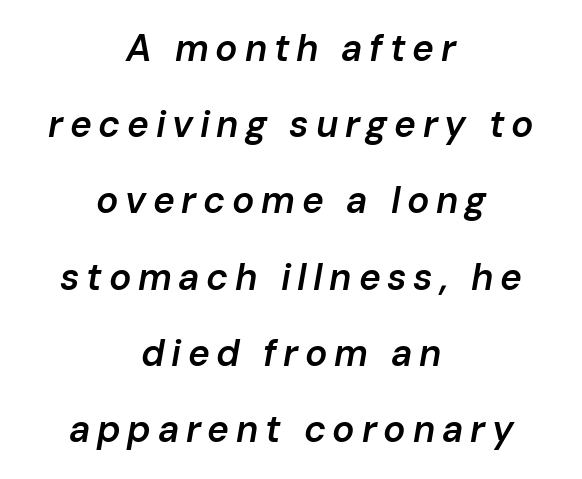
{"italic": "yes", "lean": "right", "slant_degrees": 10, "bold": "semi", "weight": "semibold", "width": "normal", "stroke_contrast": "low", "x_height": "medium", "monospaced": "no", "underline": "no", "align": "center", "line_spacing": "loose", "line_spacing_ratio": 2.06, "glyph_px": 37}
